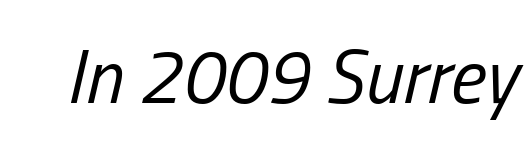
The passage shown leans; its letterforms are oblique. The typesetting does not lean heavy: it is not bold. Spacing verdict: proportional, widths tailored to each character. Look at the tracking — it's just the regular setting, nothing added. Descenders hang freely into open space.
